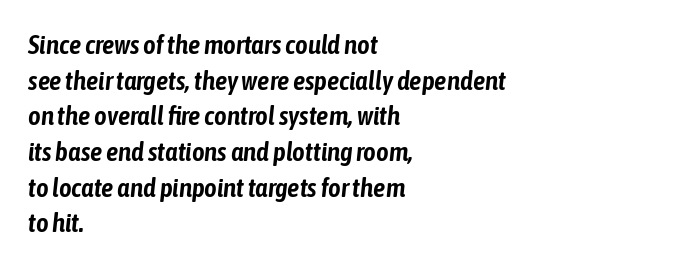
Descenders hang freely into open space. One glance says typical: line gaps are just what's usual. Characters follow at the spacing the type designer built in. Casual observation: everything's shoved over to the left. Looking at the ascenders, they clearly lean.
